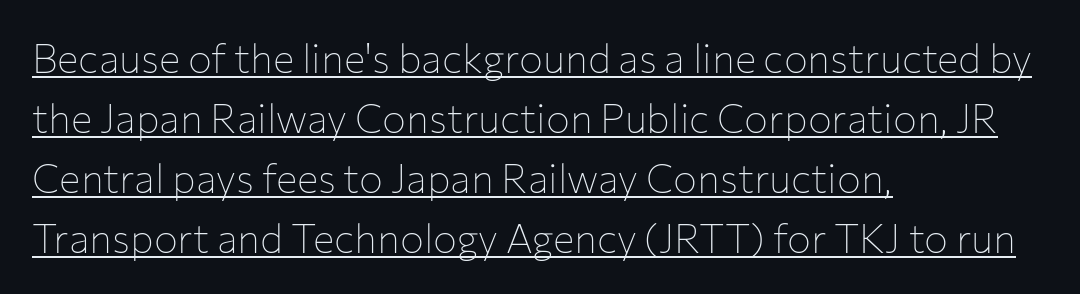
Heft: none added — not bold. The type family on display is of the sans-serif kind. How are the letters spaced? Ordinarily, with no added tracking. Quick note: underline on. Proportional: the letters do not fall into vertical columns.
